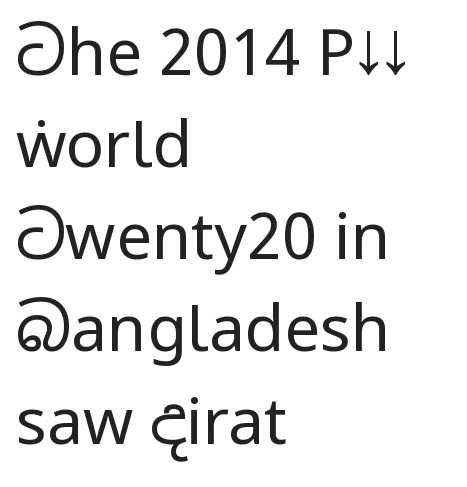
The image shows 64 px regular-weight, condensed sans-serif type, upright; set left-aligned, normal line spacing (1.44x), normal letter spacing, not underlined; low stroke contrast and a large x-height.
